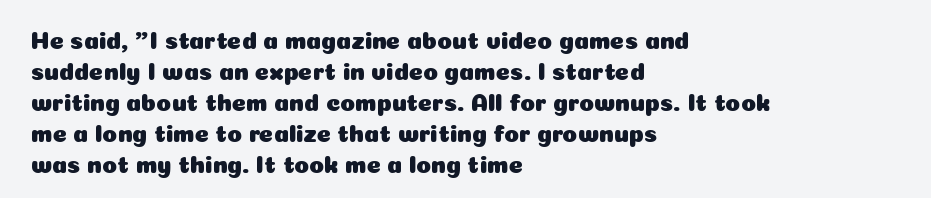
Q: Is the text italic (slanted)? A: No, it is upright.
Q: Is the text underlined? A: No.
Q: How is the paragraph aligned? A: Left-aligned.
Q: Is the spacing between letters normal or unusually wide? A: Normal.
Q: Is the spacing between lines tight, normal or loose? A: Normal.
